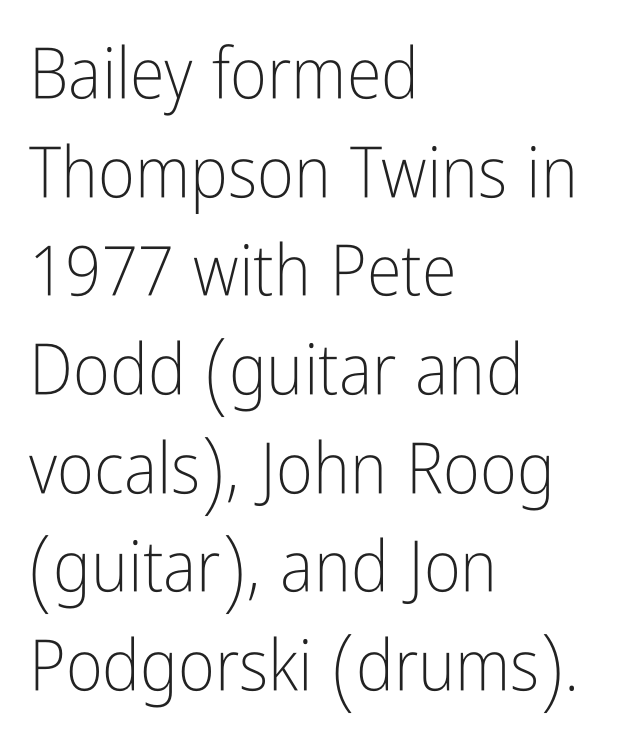
{"serif": "no", "italic": "no", "bold": "no", "weight": "light", "width": "condensed", "stroke_contrast": "low", "x_height": "medium", "monospaced": "no", "underline": "no", "align": "left", "line_spacing": "normal", "line_spacing_ratio": 1.39, "letter_spacing": "normal", "letter_spacing_em": 0.0, "glyph_px": 71}
